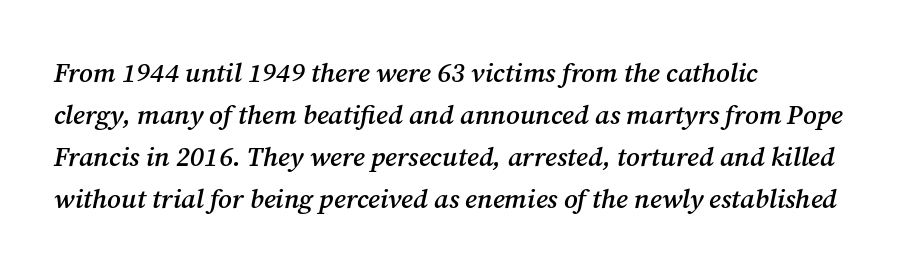
Q: Is the text bold? A: Semi-bold.
Q: Is the text italic (slanted)? A: Yes, it leans right by about 12 degrees.
Q: Is the text underlined? A: No.
Q: How is the paragraph aligned? A: Left-aligned.
Q: Is the spacing between letters normal or unusually wide? A: Normal.
Q: Is the spacing between lines tight, normal or loose? A: Normal.
